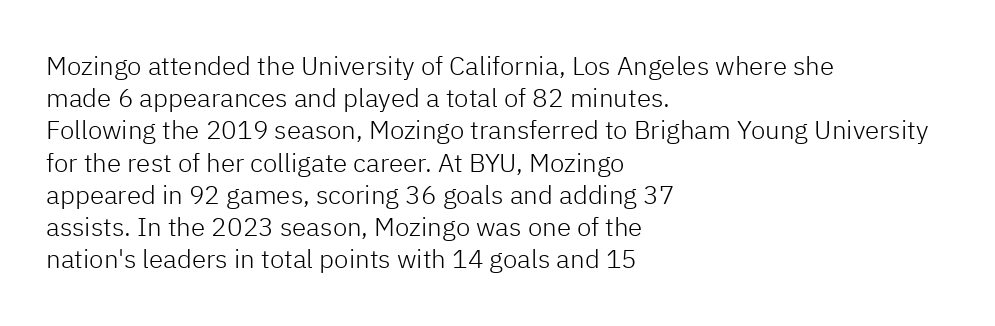
The image shows 26 px text type, upright; set left-aligned, line spacing 1.24x, normal letter spacing, not underlined.
